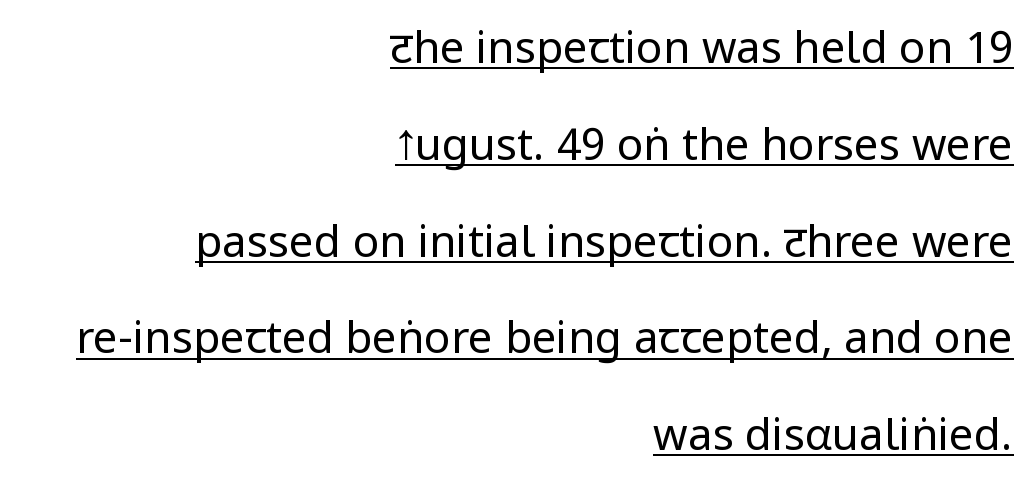
A light-to-regular cut is what we see here. Spacing verdict: proportional, widths tailored to each character. Notice how a bar underscores the lettering throughout. You can tell it's not italic because the verticals are truly vertical. A typesetter would call this leading open, well beyond the default.
